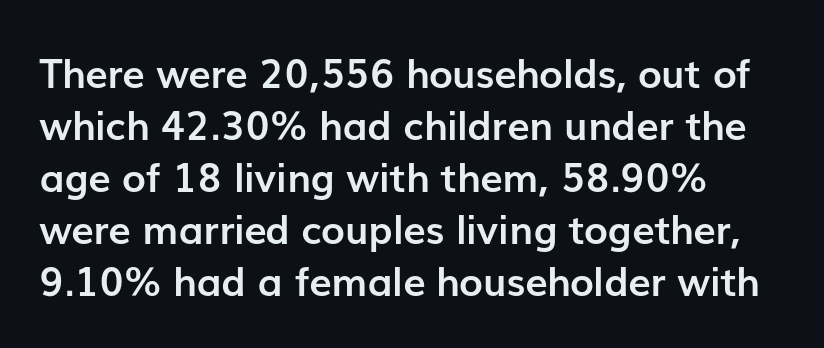
The image shows 40 px semibold sans-serif type, upright; set left-aligned, normal line spacing (1.3x), normal letter spacing, not underlined; low stroke contrast and a medium x-height.
